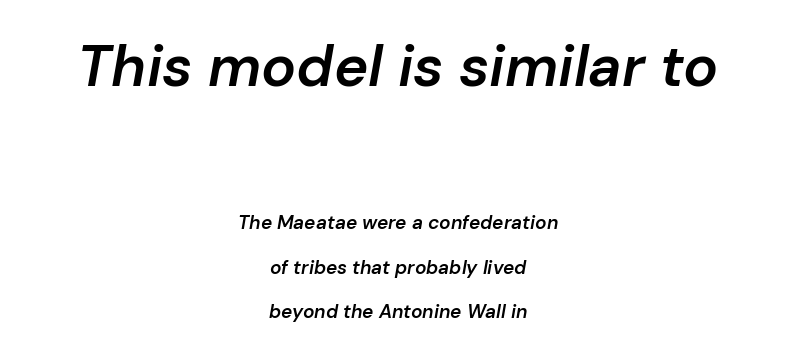
The image shows 58 px semibold type, italic (leaning right); set centered, loose line spacing (2.34x), normal letter spacing, not underlined; the first (top) block is 3.05x larger; low stroke contrast and a medium x-height.
